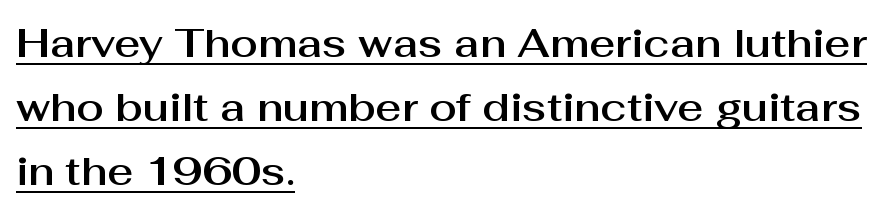
The image shows 40 px sans-serif type, upright; set left-aligned, normal line spacing (1.6x), normal letter spacing, underlined; medium stroke contrast and a medium x-height.
